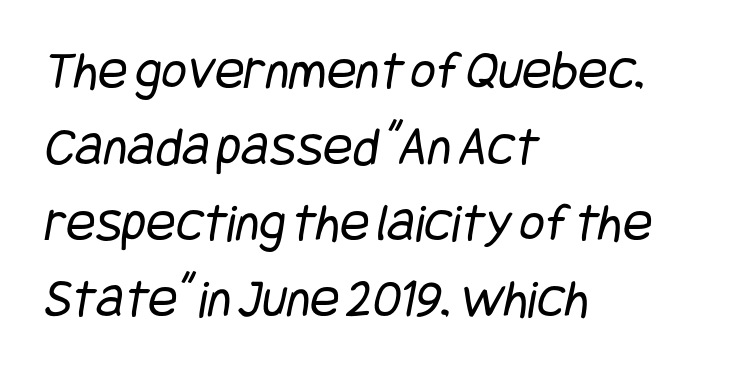
Q: Is the text bold? A: No.
Q: Is the typeface a serif or a sans-serif typeface? A: Sans-serif.
Q: Is the text underlined? A: No.
Q: How is the paragraph aligned? A: Left-aligned.
Q: Is the spacing between letters normal or unusually wide? A: Normal.
Q: Is the spacing between lines tight, normal or loose? A: Normal.
Q: Width (condensed, normal, or wide)? A: Condensed.
Q: Stroke contrast? A: Low.
Q: x-height? A: Large.
